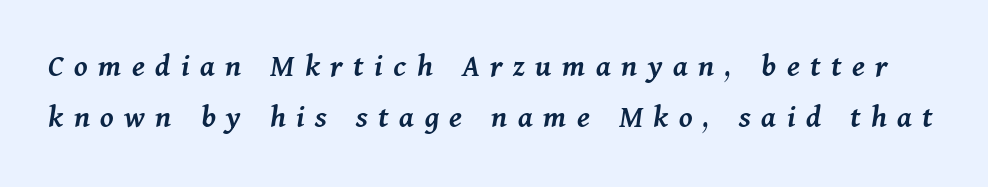
{"italic": "yes", "lean": "right", "slant_degrees": 11, "bold": "semi", "weight": "semibold", "width": "normal", "stroke_contrast": "medium", "x_height": "medium", "monospaced": "no", "underline": "no", "line_spacing": "normal", "line_spacing_ratio": 1.56, "letter_spacing": "wide", "letter_spacing_em": 0.32, "glyph_px": 33}
